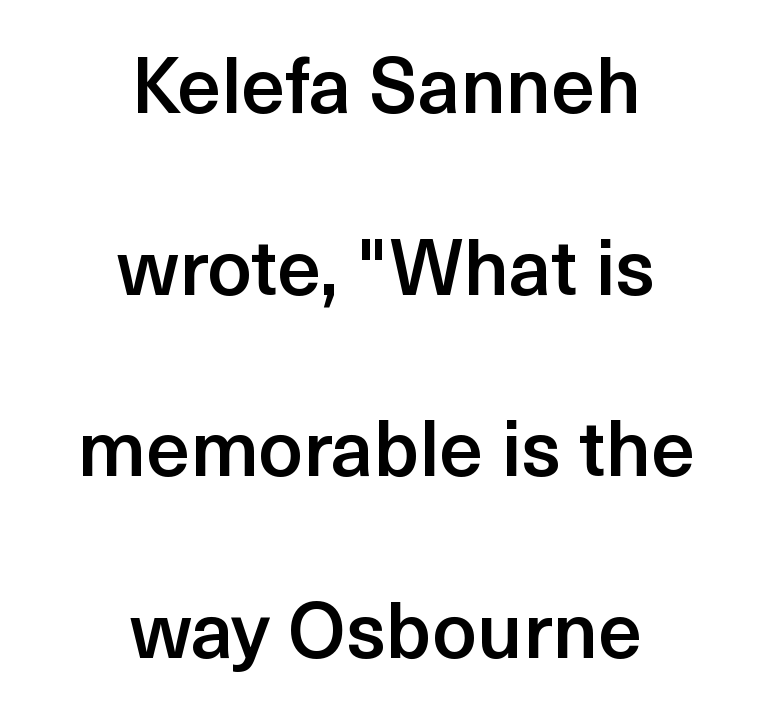
The image shows 78 px semibold sans-serif type, upright; set centered, loose line spacing (2.33x), normal letter spacing, not underlined; a medium x-height.
